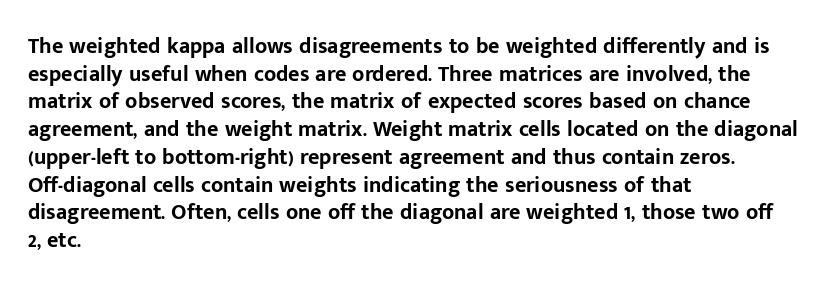
The image shows 22 px bold type, upright; set left-aligned, normal line spacing (1.26x), normal letter spacing, not underlined.
